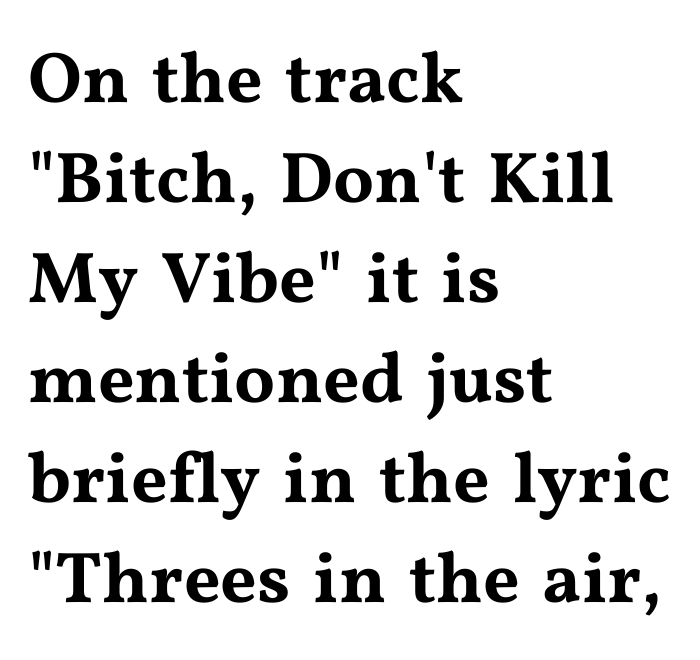
Q: Is the text italic (slanted)? A: No, it is upright.
Q: Is the typeface a serif or a sans-serif typeface? A: Serif.
Q: Is the text underlined? A: No.
Q: How is the paragraph aligned? A: Left-aligned.
Q: Is the spacing between letters normal or unusually wide? A: Normal.
Q: Is the spacing between lines tight, normal or loose? A: Normal.
Q: Width (condensed, normal, or wide)? A: Wide.
Q: Stroke contrast? A: Medium.
Q: x-height? A: Medium.
Q: Monospaced? A: No.
